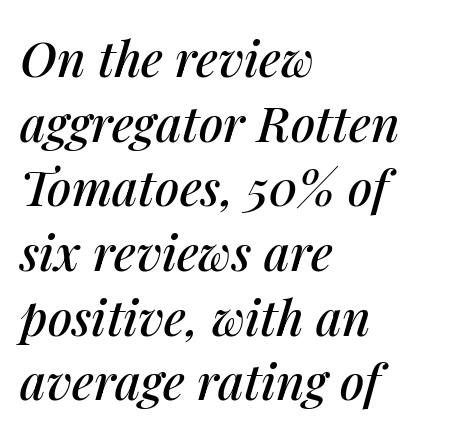
Q: Is the text italic (slanted)? A: Yes, it leans right by about 14 degrees.
Q: Is the text underlined? A: No.
Q: How is the paragraph aligned? A: Left-aligned.
Q: Is the spacing between letters normal or unusually wide? A: Normal.
Q: Is the spacing between lines tight, normal or loose? A: Normal.
Q: Width (condensed, normal, or wide)? A: Normal.
Q: Stroke contrast? A: Medium.
Q: x-height? A: Medium.
Q: Monospaced? A: No.
